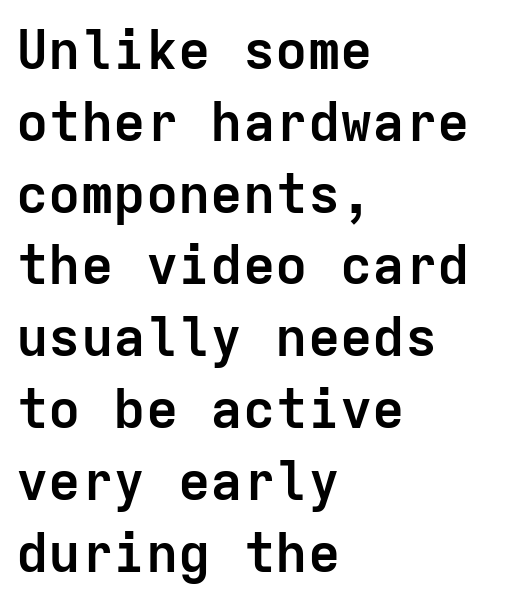
{"serif": "no", "italic": "no", "bold": "yes", "weight": "semibold", "width": "normal", "stroke_contrast": "low", "x_height": "medium", "monospaced": "yes", "underline": "no", "align": "left", "line_spacing": "normal", "line_spacing_ratio": 1.33, "letter_spacing": "normal", "letter_spacing_em": 0.0, "glyph_px": 54}
